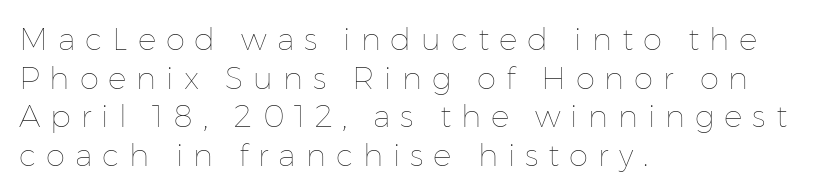
The image shows 31 px thin type, upright; set left-aligned, normal line spacing (1.25x), unusually wide letter spacing (+0.32 em), not underlined; low stroke contrast and a medium x-height.
